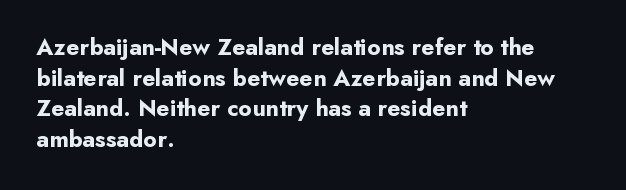
Summary of weight: heavy, a full bold. Tracking value appears to be zero — textbook default spacing. No italicization has been applied; the sample stays upright. The words here are not underlined. A normal amount of white space separates one row of letters from the next.
